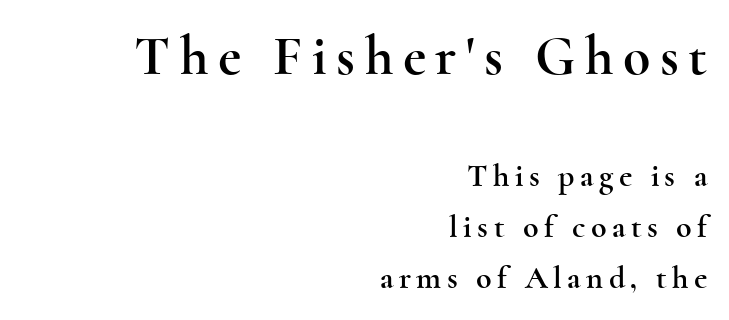
{"serif": "yes", "italic": "no", "width": "wide", "x_height": "small", "monospaced": "no", "underline": "no", "align": "right", "line_spacing": "normal", "line_spacing_ratio": 1.59, "larger_block": "first", "size_ratio": 1.75, "glyph_px": 56}
